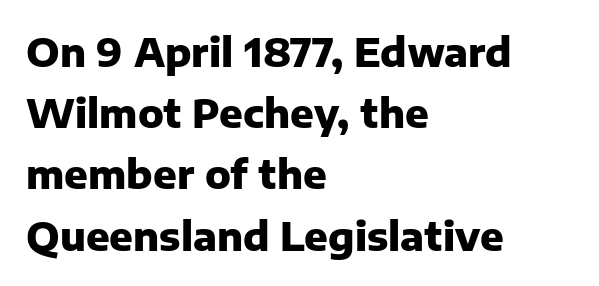
Q: Is the text bold? A: Yes.
Q: Is the text italic (slanted)? A: No, it is upright.
Q: Is the typeface a serif or a sans-serif typeface? A: Sans-serif.
Q: Is the text underlined? A: No.
Q: How is the paragraph aligned? A: Left-aligned.
Q: Is the spacing between letters normal or unusually wide? A: Normal.
Q: Is the spacing between lines tight, normal or loose? A: Normal.
Q: Width (condensed, normal, or wide)? A: Normal.
Q: Stroke contrast? A: Low.
Q: x-height? A: Medium.
Q: Monospaced? A: No.
